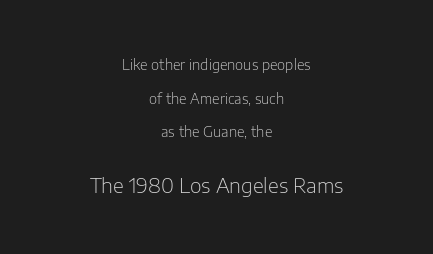
The image shows 20 px text type, upright; set centered, loose line spacing (2.41x), normal letter spacing, not underlined; the second (bottom) block is 1.43x larger.
